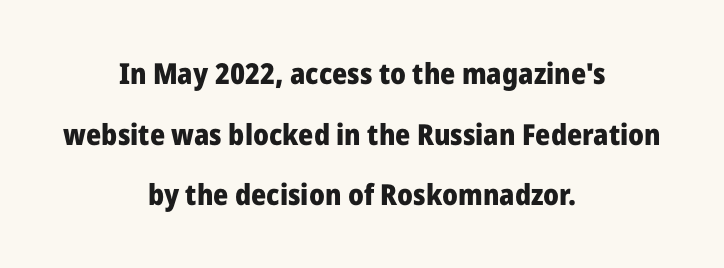
{"serif": "no", "italic": "no", "bold": "yes", "weight": "heavy", "width": "normal", "stroke_contrast": "low", "x_height": "medium", "monospaced": "no", "underline": "no", "align": "center", "line_spacing": "loose", "line_spacing_ratio": 2.09, "letter_spacing": "normal", "letter_spacing_em": 0.0, "glyph_px": 29}
